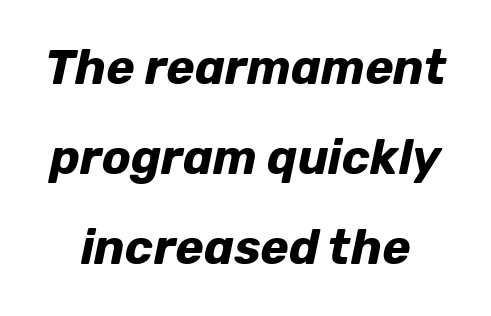
As a designer I'd log this as weight 700, bold. Is this a fixed-width face? No — the glyphs have proportional, varying widths. Style check: oblique. Any mark beneath the type? The region is blank. Caption: standard tracking, unaltered.
